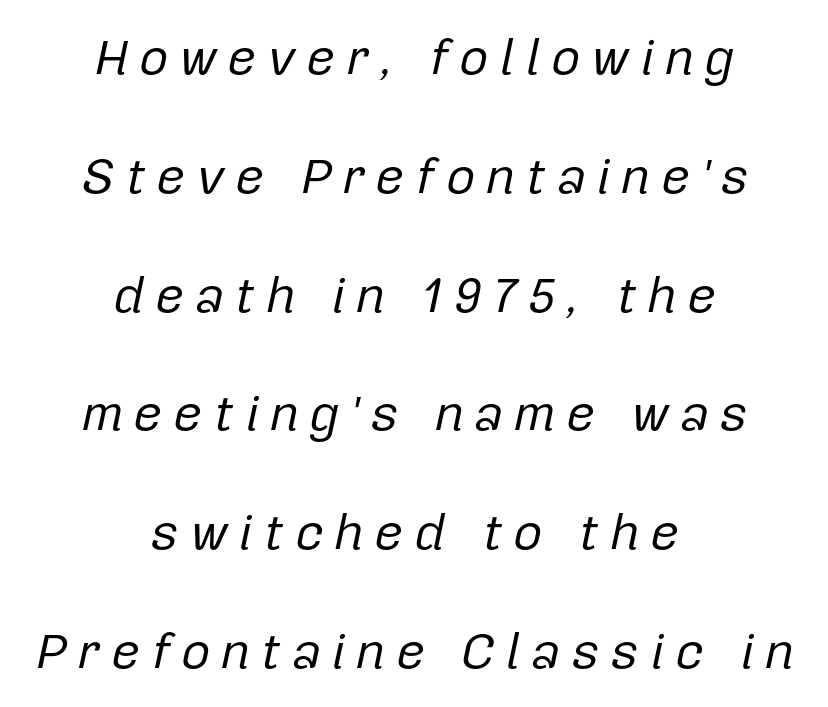
{"italic": "yes", "lean": "right", "slant_degrees": 12, "bold": "no", "weight": "regular", "width": "normal", "stroke_contrast": "low", "x_height": "medium", "monospaced": "no", "underline": "no", "align": "center", "line_spacing": "loose", "line_spacing_ratio": 2.33, "letter_spacing": "wide", "letter_spacing_em": 0.2, "glyph_px": 51}
